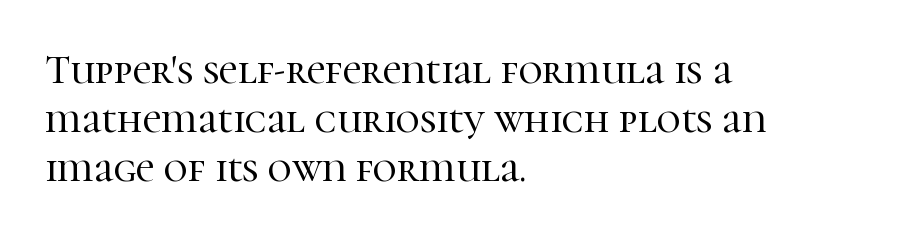
The image shows 41 px serif type, upright; set left-aligned, line spacing 1.19x, normal letter spacing, not underlined; high stroke contrast and a medium x-height.
